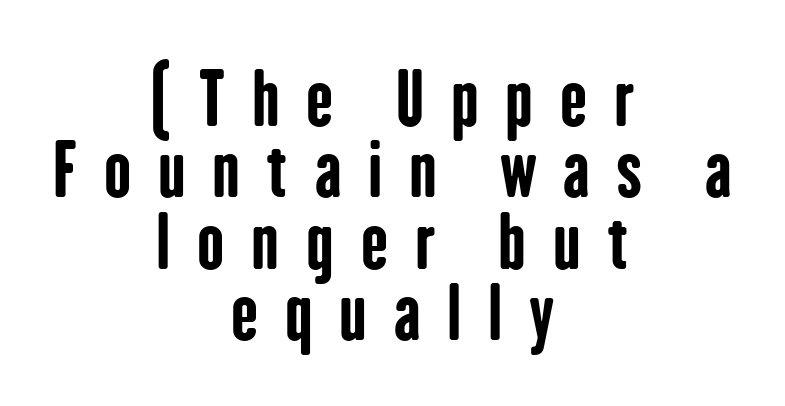
Q: Is the text bold? A: Yes.
Q: Is the text italic (slanted)? A: No, it is upright.
Q: Is the typeface a serif or a sans-serif typeface? A: Sans-serif.
Q: Is the text underlined? A: No.
Q: How is the paragraph aligned? A: Centered.
Q: Is the spacing between letters normal or unusually wide? A: Unusually wide.
Q: Is the spacing between lines tight, normal or loose? A: Tight.
Q: Width (condensed, normal, or wide)? A: Condensed.
Q: Stroke contrast? A: Low.
Q: x-height? A: Medium.
Q: Monospaced? A: No.
